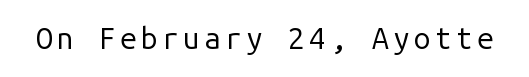
Looks like terminal output: every glyph gets an equal slot. Quick note: underline off. This is roman type, the default non-slanted kind. Nope, no serifs anywhere on these letters. The weight would be labelled regular, book, light, or lighter still.
